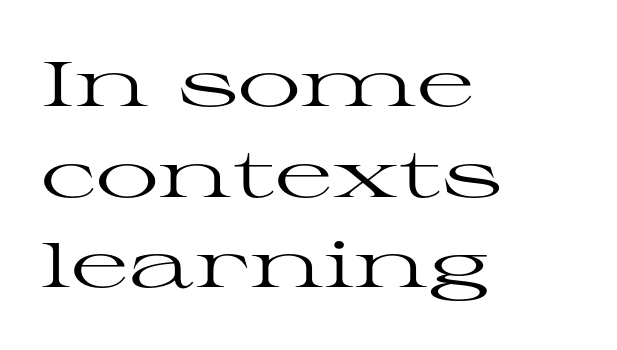
Q: Is the text bold? A: No.
Q: Is the text italic (slanted)? A: No, it is upright.
Q: Is the typeface a serif or a sans-serif typeface? A: Serif.
Q: Is the text underlined? A: No.
Q: How is the paragraph aligned? A: Left-aligned.
Q: Is the spacing between letters normal or unusually wide? A: Normal.
Q: Is the spacing between lines tight, normal or loose? A: Normal.
Q: Width (condensed, normal, or wide)? A: Wide.
Q: Stroke contrast? A: High.
Q: x-height? A: Medium.
Q: Monospaced? A: No.
